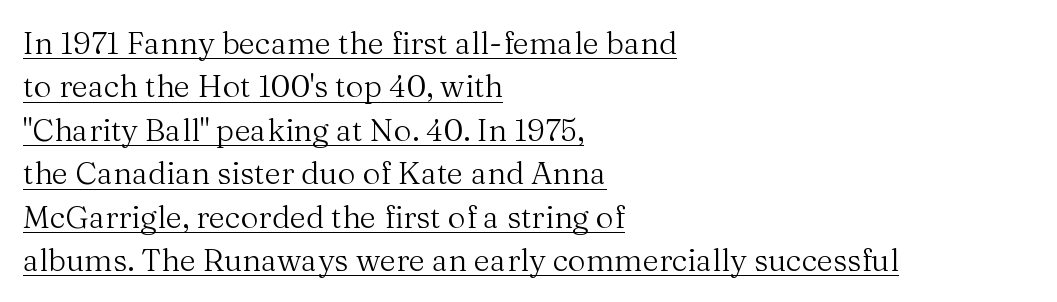
Q: Is the text bold? A: No.
Q: Is the text italic (slanted)? A: No, it is upright.
Q: Is the typeface a serif or a sans-serif typeface? A: Serif.
Q: Is the text underlined? A: Yes.
Q: How is the paragraph aligned? A: Left-aligned.
Q: Is the spacing between letters normal or unusually wide? A: Normal.
Q: Is the spacing between lines tight, normal or loose? A: Normal.
Q: Width (condensed, normal, or wide)? A: Normal.
Q: Stroke contrast? A: Medium.
Q: x-height? A: Medium.
Q: Monospaced? A: No.
